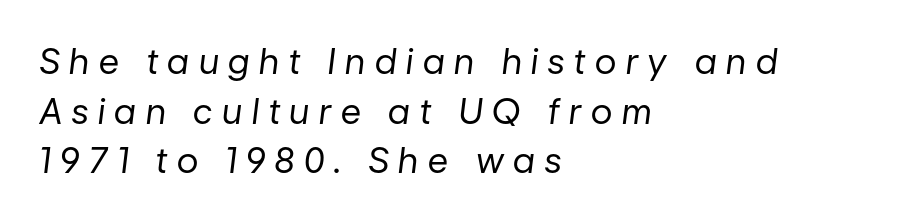
Normally led — the rows are evenly, conventionally spaced. These lines stack with their left ends in a neat column. Loose tracking; the words dissolve into strings of separated letters. Notice how the stems are inclined rather than vertical — that's the hallmark of italics.
